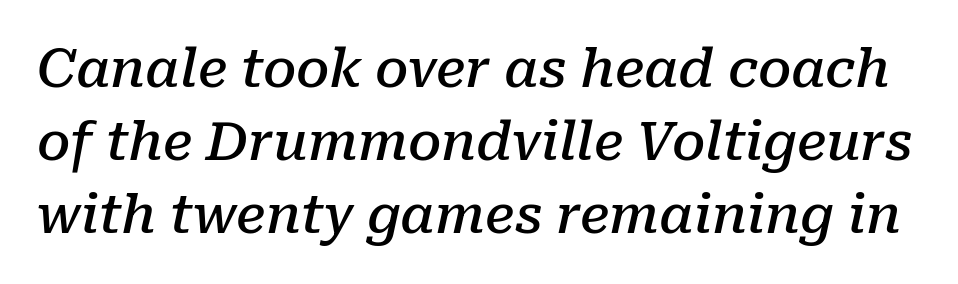
You can tell it's italic because the verticals aren't actually vertical. Glyph-to-glyph distance matches everyday printed text. Horizontal bands of white between lines are of average thickness. Is the type bold? Partly — it's a semibold, heavier than regular but not fully bold. The glyphs in this specimen are seriffed. The area under the type is left untouched.
